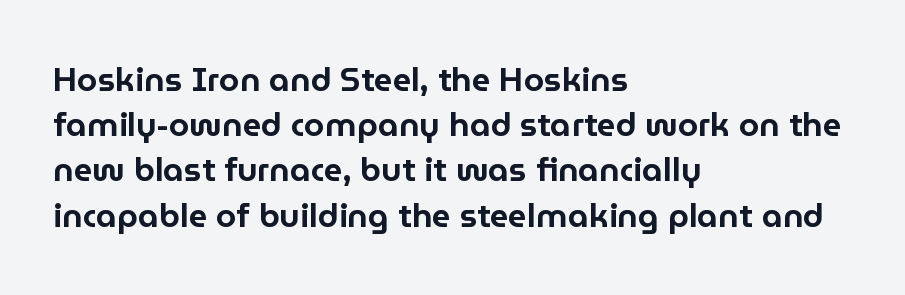
The image shows 33 px sans-serif type, upright; set left-aligned, normal line spacing (1.37x), normal letter spacing, not underlined; low stroke contrast and a medium x-height.
